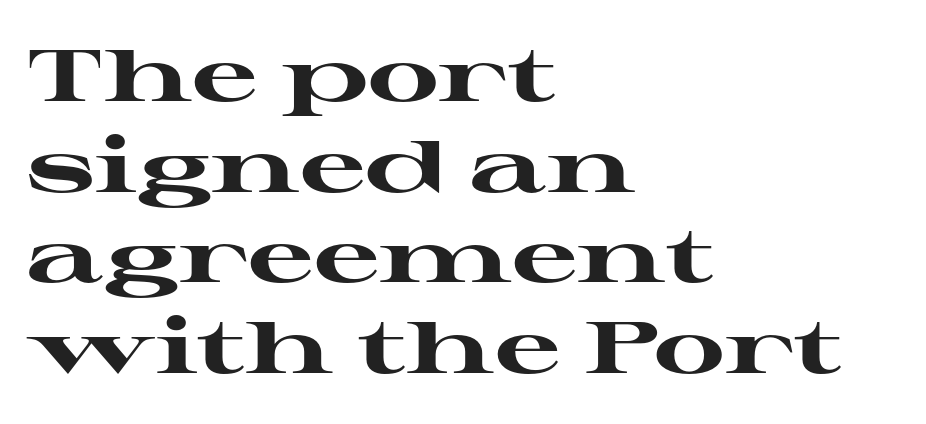
Q: Is the text bold? A: Yes.
Q: Is the text italic (slanted)? A: No, it is upright.
Q: Is the typeface a serif or a sans-serif typeface? A: Serif.
Q: Is the text underlined? A: No.
Q: How is the paragraph aligned? A: Left-aligned.
Q: Is the spacing between letters normal or unusually wide? A: Normal.
Q: Width (condensed, normal, or wide)? A: Wide.
Q: Stroke contrast? A: High.
Q: x-height? A: Medium.
Q: Monospaced? A: No.
